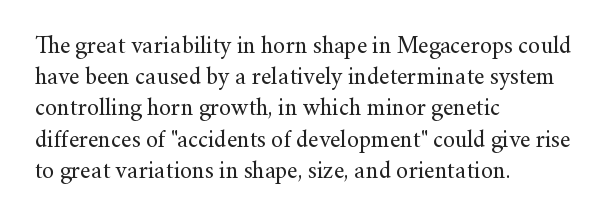
Q: Is the text bold? A: No.
Q: Is the text italic (slanted)? A: No, it is upright.
Q: Is the text underlined? A: No.
Q: How is the paragraph aligned? A: Left-aligned.
Q: Is the spacing between letters normal or unusually wide? A: Normal.
Q: Is the spacing between lines tight, normal or loose? A: Normal.
